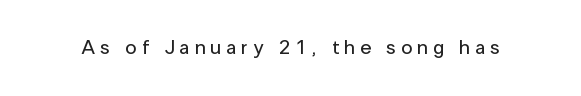
{"italic": "no", "underline": "no", "letter_spacing": "wide", "letter_spacing_em": 0.25, "glyph_px": 20}
